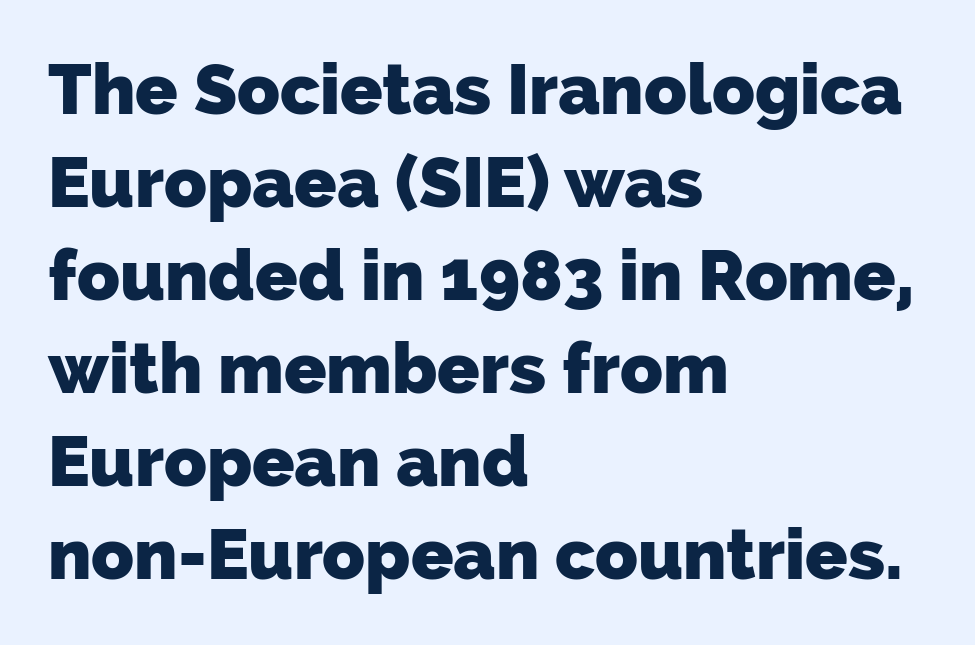
{"serif": "no", "bold": "yes", "weight": "heavy", "width": "normal", "stroke_contrast": "low", "x_height": "medium", "monospaced": "no", "underline": "no", "align": "left", "line_spacing": "normal", "line_spacing_ratio": 1.33, "letter_spacing": "normal", "letter_spacing_em": 0.0, "glyph_px": 70}
